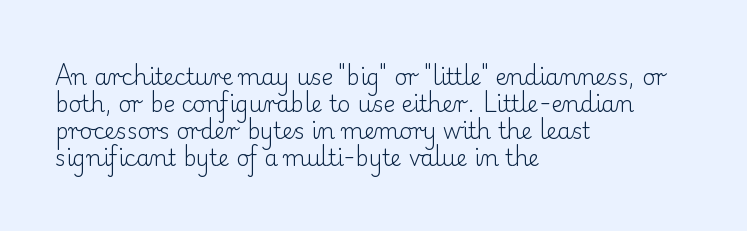
Honestly, the letter spacing is just normal — you wouldn't notice it. A student would call this left alignment; a typographer would say flush left, rag right. The font sits on the lighter half of the weight spectrum, regular included. Just letters on the line, the space beneath them empty.
